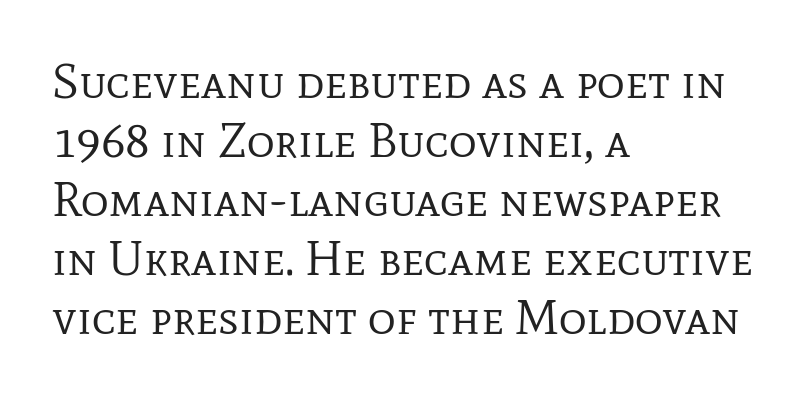
Q: Is the text bold? A: No.
Q: Is the text italic (slanted)? A: No, it is upright.
Q: Is the typeface a serif or a sans-serif typeface? A: Serif.
Q: Is the text underlined? A: No.
Q: How is the paragraph aligned? A: Left-aligned.
Q: Is the spacing between letters normal or unusually wide? A: Normal.
Q: Width (condensed, normal, or wide)? A: Normal.
Q: Stroke contrast? A: Low.
Q: x-height? A: Medium.
Q: Monospaced? A: No.
